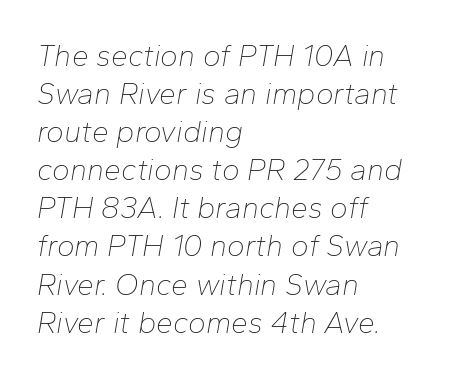
{"italic": "yes", "lean": "right", "slant_degrees": 10, "bold": "no", "weight": "thin", "width": "normal", "stroke_contrast": "low", "x_height": "medium", "monospaced": "no", "underline": "no", "align": "left", "line_spacing": "normal", "line_spacing_ratio": 1.27, "letter_spacing": "normal", "letter_spacing_em": 0.0, "glyph_px": 30}
